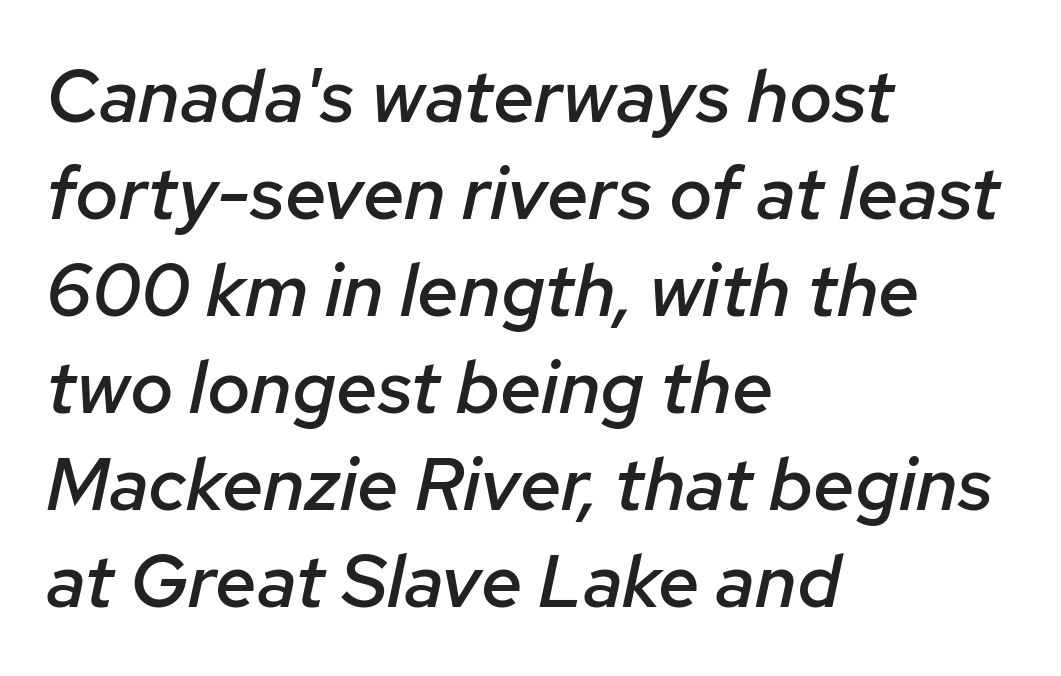
{"italic": "yes", "lean": "right", "slant_degrees": 12, "bold": "semi", "weight": "semibold", "width": "normal", "stroke_contrast": "low", "x_height": "medium", "monospaced": "no", "underline": "no", "align": "left", "line_spacing": "normal", "line_spacing_ratio": 1.31, "letter_spacing": "normal", "letter_spacing_em": 0.0, "glyph_px": 74}
